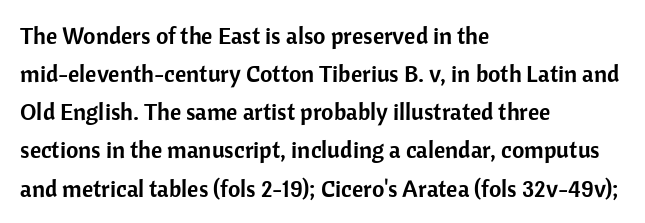
Q: Is the text italic (slanted)? A: No, it is upright.
Q: Is the text underlined? A: No.
Q: How is the paragraph aligned? A: Left-aligned.
Q: Is the spacing between letters normal or unusually wide? A: Normal.
Q: Is the spacing between lines tight, normal or loose? A: Normal.
